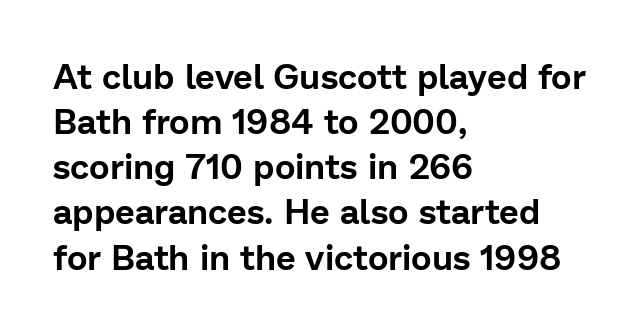
The image shows 35 px sans-serif type, upright; set left-aligned, normal line spacing (1.29x), normal letter spacing, not underlined; low stroke contrast and a medium x-height.
